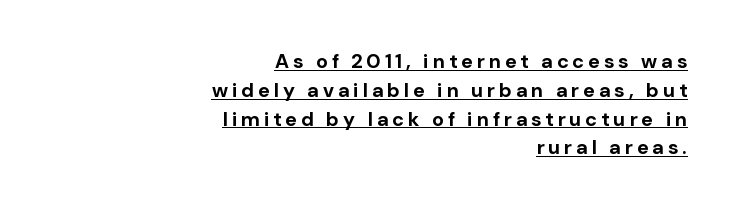
Q: Is the text bold? A: Yes.
Q: Is the text italic (slanted)? A: No, it is upright.
Q: Is the text underlined? A: Yes.
Q: How is the paragraph aligned? A: Right-aligned.
Q: Is the spacing between letters normal or unusually wide? A: Unusually wide.
Q: Is the spacing between lines tight, normal or loose? A: Normal.
